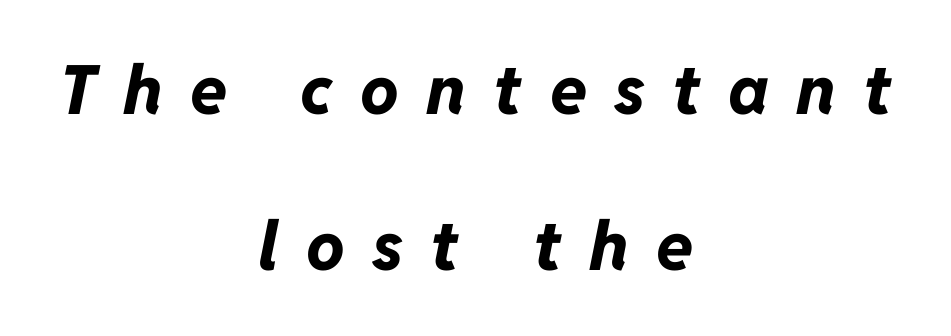
The rendering uses a large line-height, opening up the rows. Every row of glyphs is offset so its center matches the block's center. Descenders hang freely into open space. If you drew a line through each stem, it would be angled.
